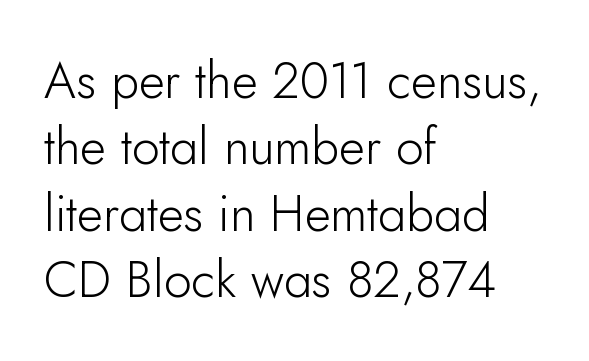
Q: Is the text bold? A: No.
Q: Is the text italic (slanted)? A: No, it is upright.
Q: Is the typeface a serif or a sans-serif typeface? A: Sans-serif.
Q: Is the text underlined? A: No.
Q: How is the paragraph aligned? A: Left-aligned.
Q: Is the spacing between letters normal or unusually wide? A: Normal.
Q: Is the spacing between lines tight, normal or loose? A: Normal.
Q: Width (condensed, normal, or wide)? A: Normal.
Q: Stroke contrast? A: Low.
Q: x-height? A: Small.
Q: Monospaced? A: No.
